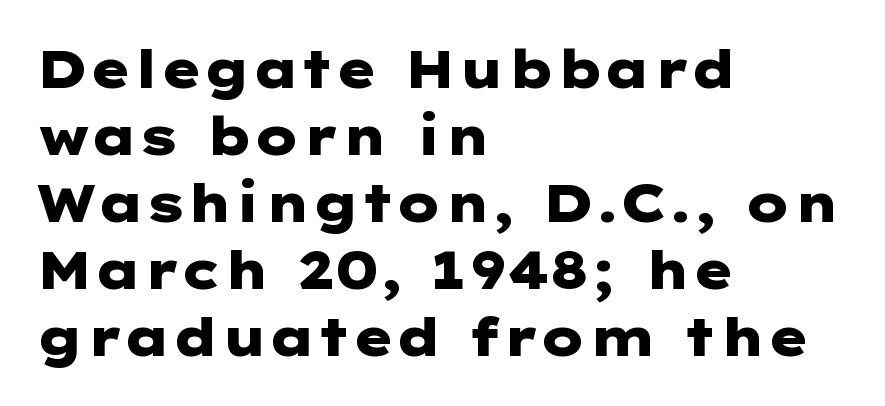
Q: Is the text bold? A: Yes.
Q: Is the text italic (slanted)? A: No, it is upright.
Q: Is the typeface a serif or a sans-serif typeface? A: Sans-serif.
Q: Is the text underlined? A: No.
Q: How is the paragraph aligned? A: Left-aligned.
Q: Is the spacing between letters normal or unusually wide? A: Normal.
Q: Is the spacing between lines tight, normal or loose? A: Normal.
Q: Width (condensed, normal, or wide)? A: Wide.
Q: Stroke contrast? A: Low.
Q: x-height? A: Medium.
